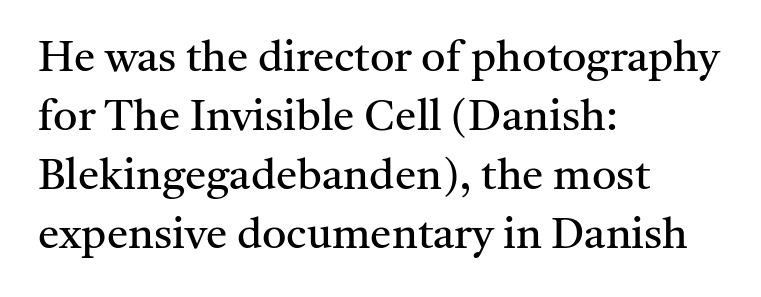
The image shows 43 px regular-weight serif type, upright; set left-aligned, normal line spacing (1.37x), normal letter spacing, not underlined; medium stroke contrast and a medium x-height.
